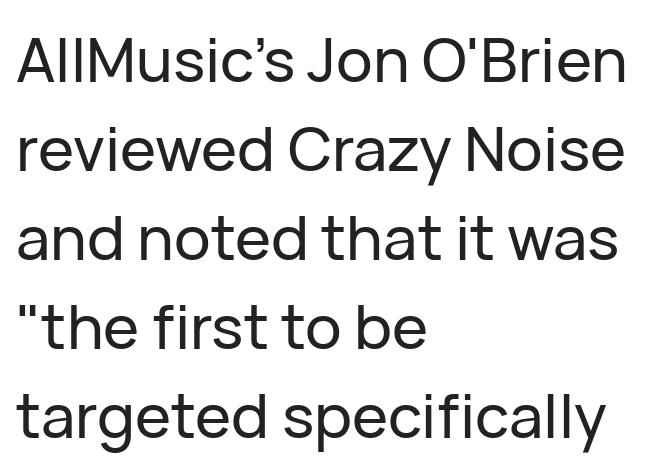
A roman cut, with each character standing at attention. There is no visible air inserted between adjacent glyphs. Is this a sans? Yes — the strokes have no serifs. The block of text has a typical density, with ordinary space between rows.
